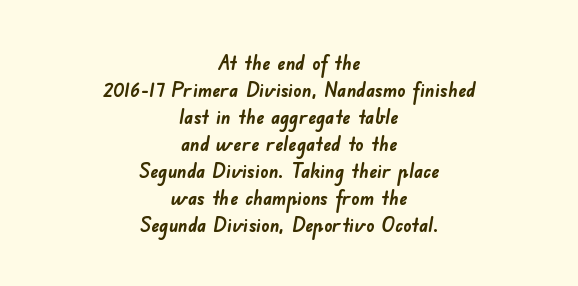
{"bold": "yes", "underline": "no", "align": "center", "line_spacing": "normal", "line_spacing_ratio": 1.35, "letter_spacing": "normal", "letter_spacing_em": 0.0, "glyph_px": 20}
